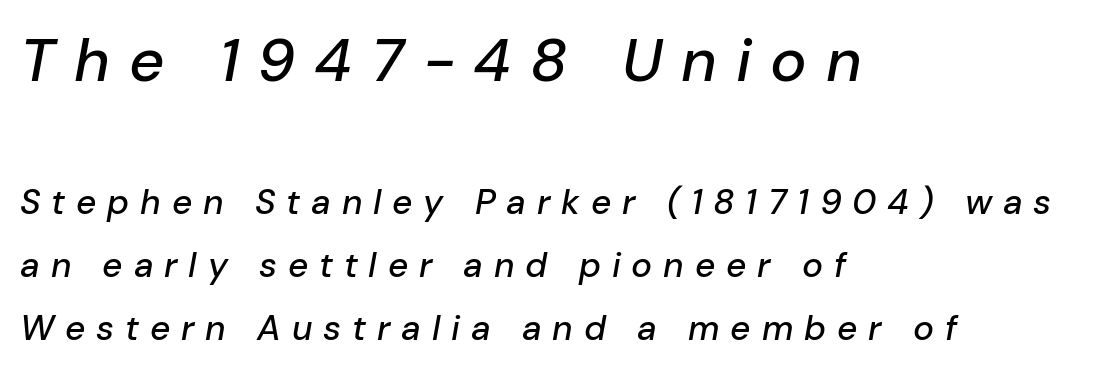
Where is the straight margin? On the left. The face used here is proportionally spaced, like ordinary book or web type. The block sitting higher on the canvas is the one with enlarged characters. An italicized treatment has been applied to the whole sample.
